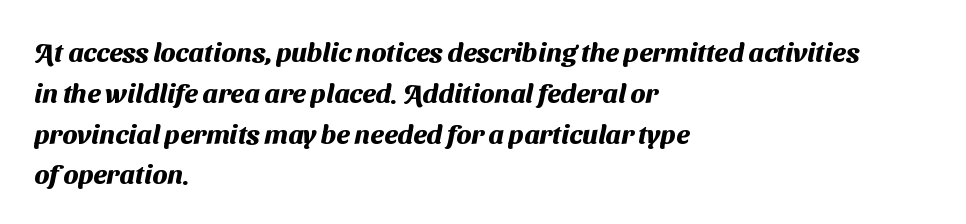
{"bold": "yes", "underline": "no", "align": "left", "line_spacing": "normal", "line_spacing_ratio": 1.51, "letter_spacing": "normal", "letter_spacing_em": 0.0, "glyph_px": 27}
